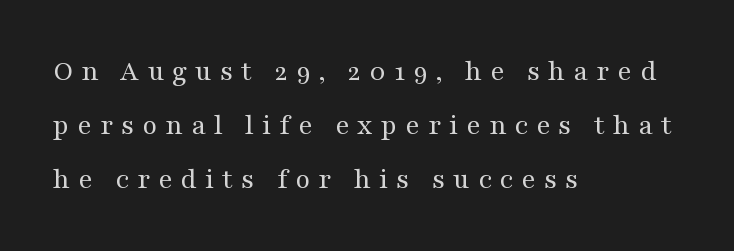
The image shows 30 px regular-weight, wide serif type, upright; set left-aligned, line spacing 1.8x, unusually wide letter spacing (+0.27 em), not underlined; medium stroke contrast and a medium x-height.
